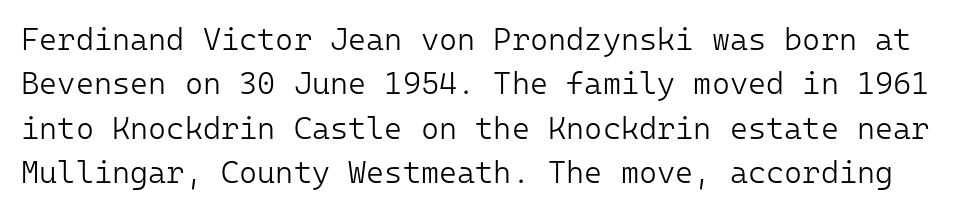
The weight tops out at a normal text grade. I'd call this a sans setting — the letters go barefoot. No italicization has been applied; the sample stays upright. The face used here is rendered with its standard letterfit. You could count columns in this text — the font is strictly monospaced.
